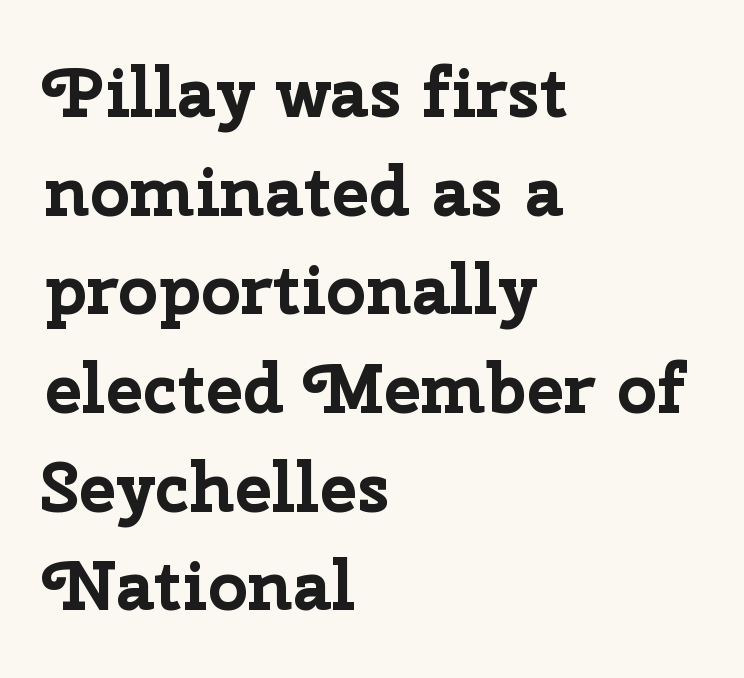
{"serif": "no", "italic": "no", "bold": "yes", "weight": "bold", "width": "normal", "stroke_contrast": "low", "x_height": "medium", "monospaced": "no", "underline": "no", "align": "left", "line_spacing": "normal", "line_spacing_ratio": 1.41, "letter_spacing": "normal", "letter_spacing_em": 0.0, "glyph_px": 70}
